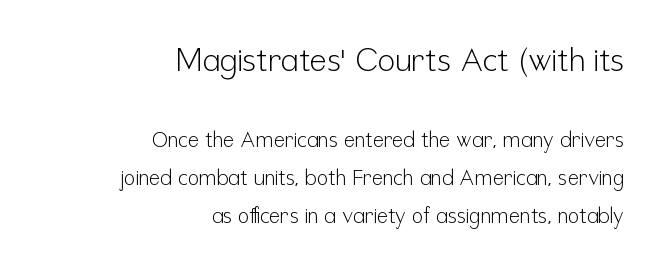
Q: Is the text bold? A: No.
Q: Is the text italic (slanted)? A: No, it is upright.
Q: Is the typeface a serif or a sans-serif typeface? A: Sans-serif.
Q: Is the text underlined? A: No.
Q: How is the paragraph aligned? A: Right-aligned.
Q: Is the spacing between letters normal or unusually wide? A: Normal.
Q: Which block of text is set in a larger size, the first (top) or the second (bottom)? A: The first (top) one.
Q: Width (condensed, normal, or wide)? A: Condensed.
Q: Stroke contrast? A: Low.
Q: x-height? A: Medium.
Q: Monospaced? A: No.
